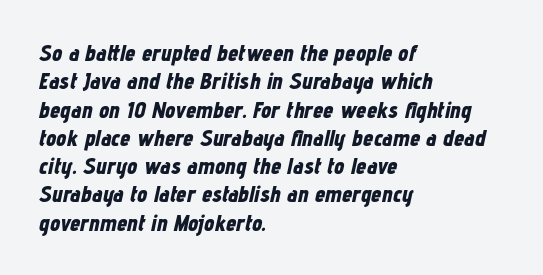
{"italic": "yes", "lean": "right", "slant_degrees": 12, "bold": "yes", "underline": "no", "align": "left", "line_spacing_ratio": 1.23, "letter_spacing": "normal", "letter_spacing_em": 0.0, "glyph_px": 23}
